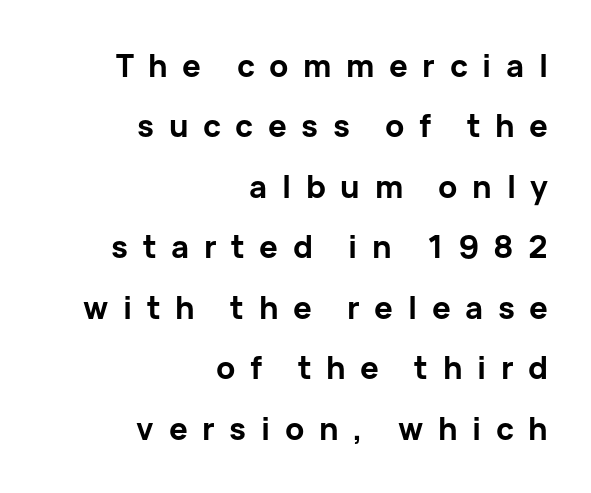
This block would shrink considerably if given ordinary leading; it's expanded now. The letters are spread apart with noticeably loose tracking. This sample has the flowing, uneven cadence of proportional lettering. Do the letters lean? They stand straight. The rag falls on the left side of this text block. Does the weight exceed regular? Yes, all the way to bold.
